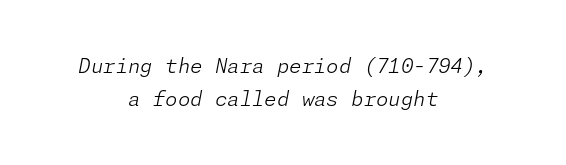
{"italic": "yes", "lean": "right", "slant_degrees": 11, "bold": "no", "underline": "no", "align": "center", "line_spacing": "normal", "line_spacing_ratio": 1.67, "letter_spacing": "normal", "letter_spacing_em": 0.0, "glyph_px": 20}
